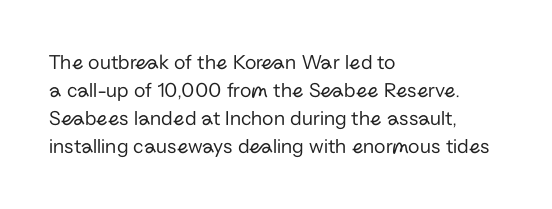
Q: Is the text bold? A: No.
Q: Is the text italic (slanted)? A: No, it is upright.
Q: Is the text underlined? A: No.
Q: How is the paragraph aligned? A: Left-aligned.
Q: Is the spacing between letters normal or unusually wide? A: Normal.
Q: Is the spacing between lines tight, normal or loose? A: Normal.
